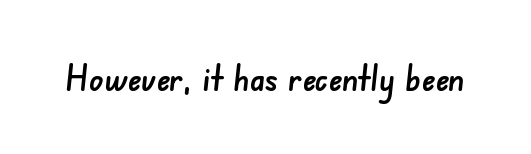
The strip under each line holds only bare page. Is the letter spacing exaggerated? No — it looks like the ordinary default. The designer went with a sans here, leaving each stem footless. The letters advance in unequal steps, a hallmark of proportional type.
